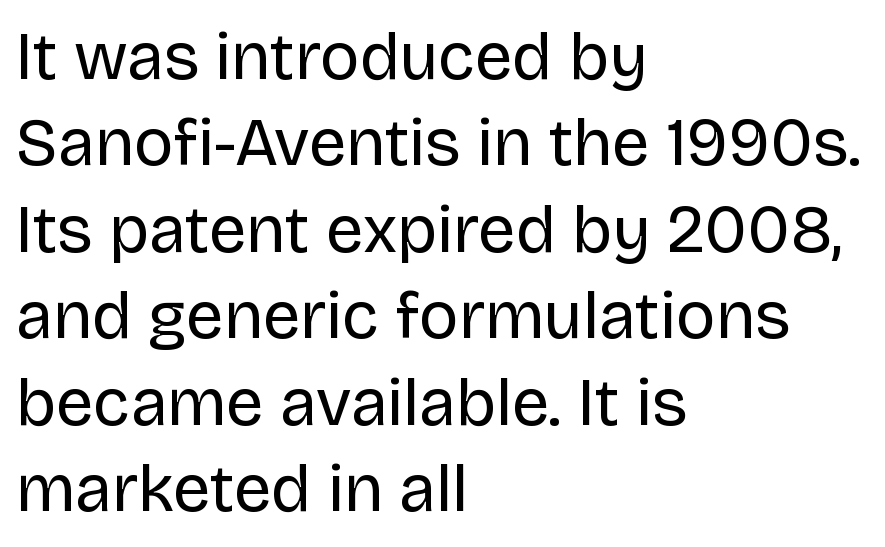
The image shows 67 px regular-weight sans-serif type, upright; set left-aligned, normal line spacing (1.29x), normal letter spacing, not underlined; low stroke contrast and a large x-height.
